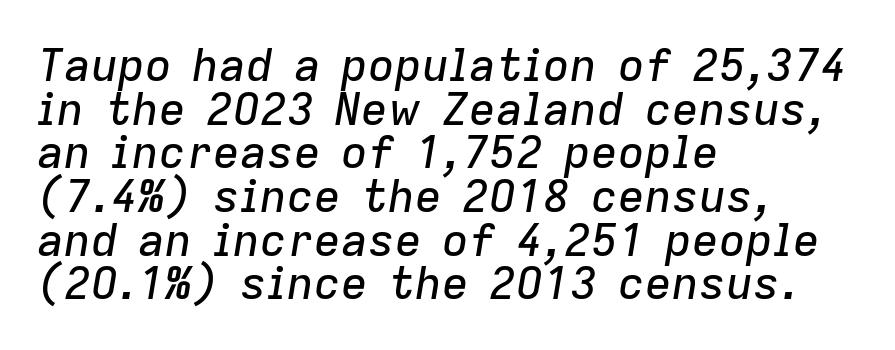
Tracking value appears to be zero — textbook default spacing. The paragraph shown leans on its left margin. The face used here is proportionally spaced, like ordinary book or web type. Each new line begins almost immediately beneath the previous one.
